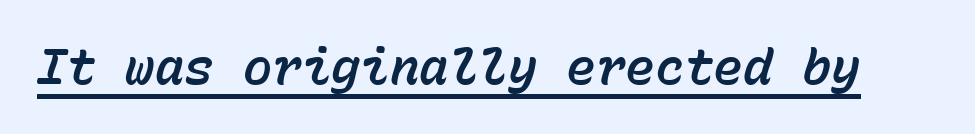
Q: Is the text italic (slanted)? A: Yes, it leans right by about 15 degrees.
Q: Is the text underlined? A: Yes.
Q: Is the spacing between letters normal or unusually wide? A: Normal.
Q: Width (condensed, normal, or wide)? A: Normal.
Q: Stroke contrast? A: Low.
Q: x-height? A: Medium.
Q: Monospaced? A: Yes.
